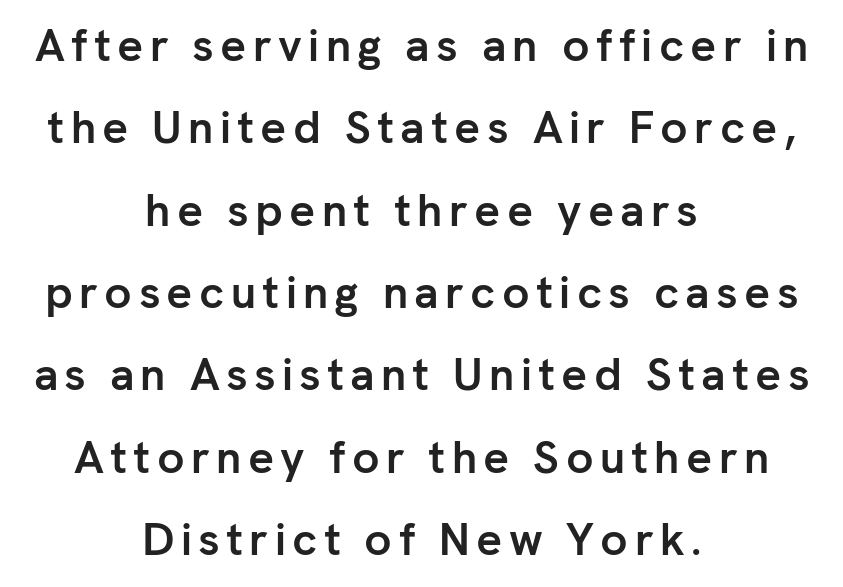
Q: Is the text bold? A: Yes.
Q: Is the text italic (slanted)? A: No, it is upright.
Q: Is the typeface a serif or a sans-serif typeface? A: Sans-serif.
Q: Is the text underlined? A: No.
Q: How is the paragraph aligned? A: Centered.
Q: Width (condensed, normal, or wide)? A: Normal.
Q: Stroke contrast? A: Low.
Q: x-height? A: Medium.
Q: Monospaced? A: No.
